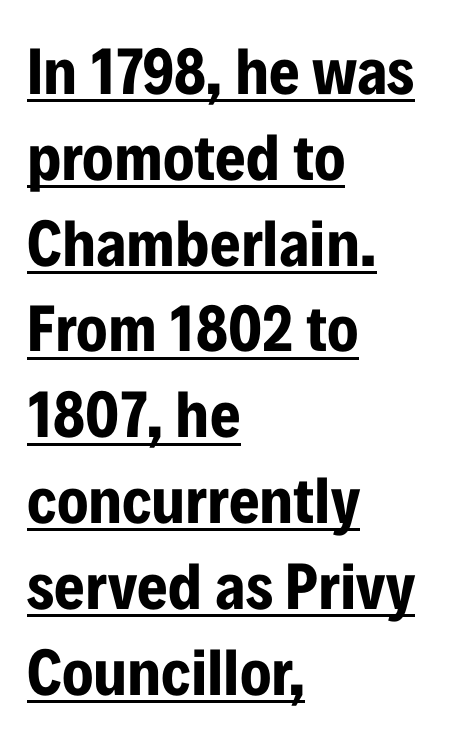
The specimen reads as upright at a glance. Its strokes are broad and dark, the hallmark of bold type. Look at the bottom of the vertical strokes: they stop flat, with no serifs. The sample's only ornament is a line tracing under the words. The passage shown is typed in a proportional face where columns would drift. The passage shown has conventional tracking throughout.
